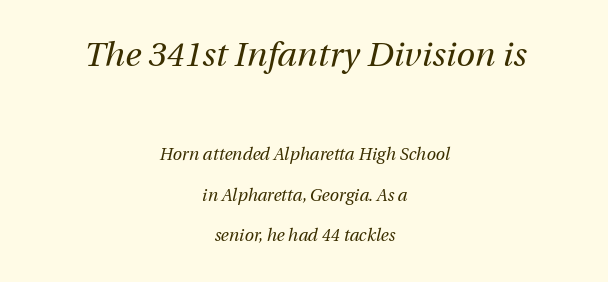
How would I describe the line gaps? Wide and relaxed. The paragraph has two soft edges and a firm central axis. No heavy texture on the line: the type isn't bold. Proportional: the letters do not fall into vertical columns. Quick note: underline off.
